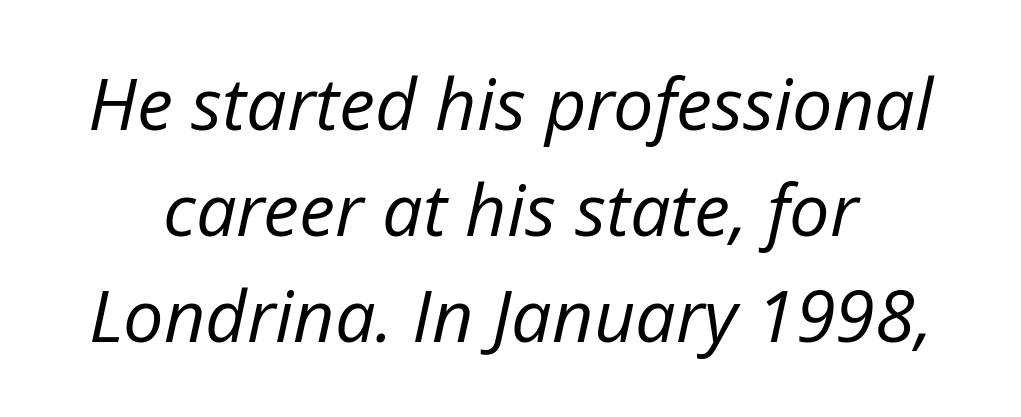
The image shows 72 px regular-weight type, italic (leaning right); set normal line spacing (1.47x), normal letter spacing, not underlined; low stroke contrast and a medium x-height.
